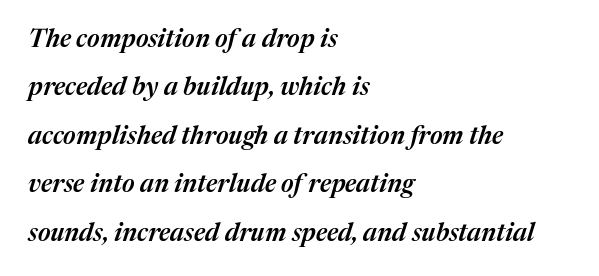
Q: Is the text bold? A: Semi-bold.
Q: Is the text italic (slanted)? A: Yes, it leans right by about 17 degrees.
Q: Is the text underlined? A: No.
Q: How is the paragraph aligned? A: Left-aligned.
Q: Is the spacing between letters normal or unusually wide? A: Normal.
Q: Is the spacing between lines tight, normal or loose? A: Loose.
